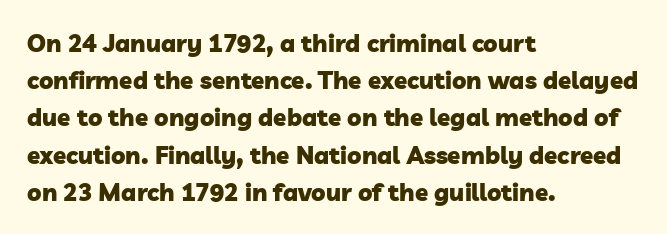
Q: Is the text bold? A: Yes.
Q: Is the text underlined? A: No.
Q: How is the paragraph aligned? A: Left-aligned.
Q: Is the spacing between letters normal or unusually wide? A: Normal.
Q: Is the spacing between lines tight, normal or loose? A: Normal.
